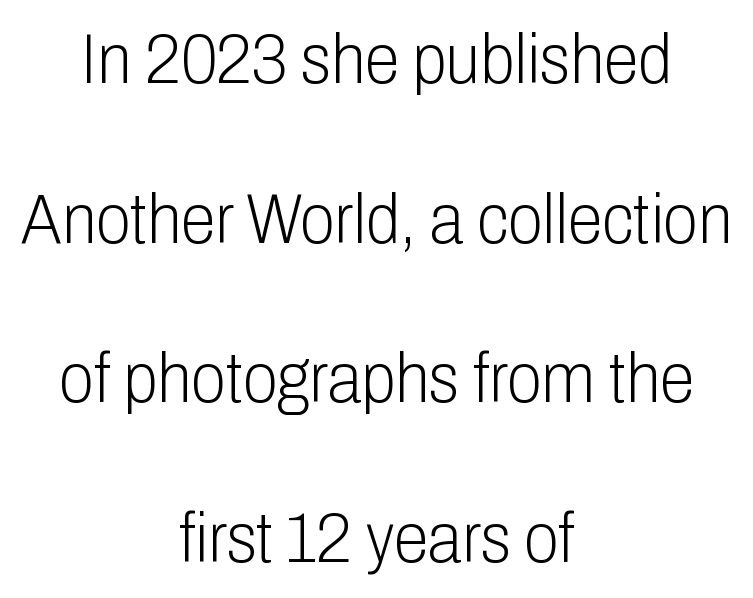
{"serif": "no", "italic": "no", "bold": "no", "weight": "light", "width": "condensed", "stroke_contrast": "low", "x_height": "medium", "monospaced": "no", "underline": "no", "align": "center", "line_spacing": "loose", "line_spacing_ratio": 2.25, "letter_spacing": "normal", "letter_spacing_em": 0.0, "glyph_px": 71}
